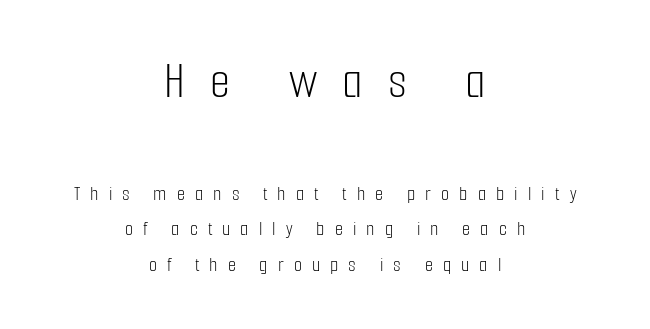
The image shows 52 px light, condensed sans-serif type, upright; set centered, line spacing 1.71x, unusually wide letter spacing (+0.48 em), not underlined; the first (top) block is 2.48x larger; low stroke contrast and a medium x-height.
